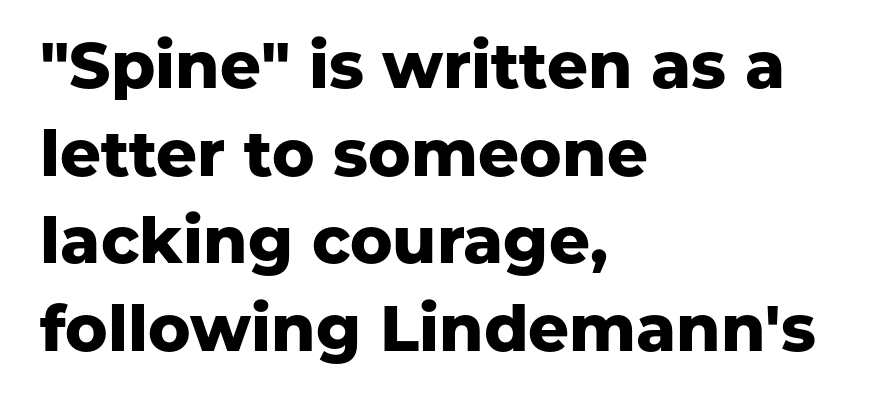
You could not count columns in this text — the font is proportionally spaced. Leftover space on each line is placed entirely after the last word. The lettering holds an erect, upright posture throughout. This rendering employs a face without finishing strokes, i.e., a sans-serif. I'd describe the lettering as bold — thick and assertive. One glance says typical: line gaps are just what's usual.
